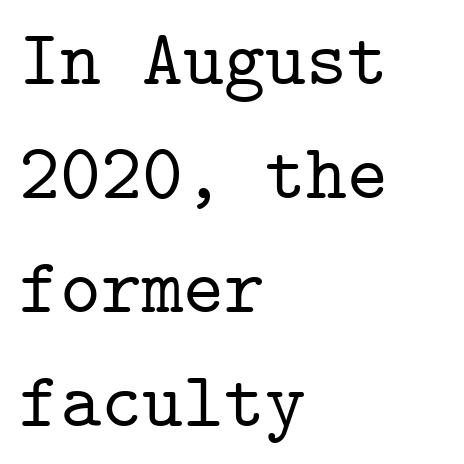
The rag falls on the right side of this text block. The vertical gap from one line to the next is medium. Monospaced: the letters line up in strict vertical columns. Look at the bottom of the vertical strokes: they flare into serifs here.
